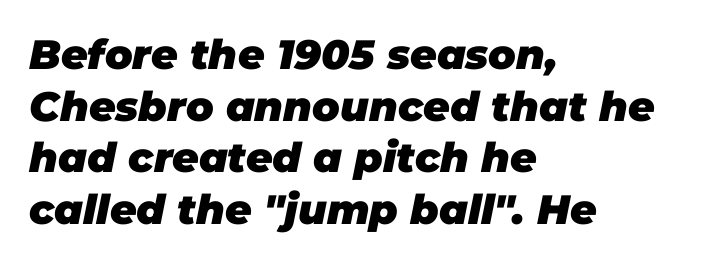
The image shows 41 px heavy type, italic (leaning right); set left-aligned, normal line spacing (1.26x), normal letter spacing, not underlined; low stroke contrast and a large x-height.
